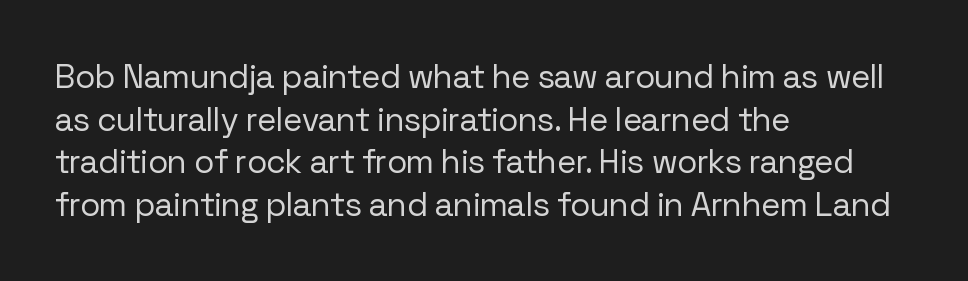
The image shows 33 px regular-weight sans-serif type, upright; set left-aligned, normal line spacing (1.29x), normal letter spacing, not underlined; low stroke contrast and a medium x-height.
